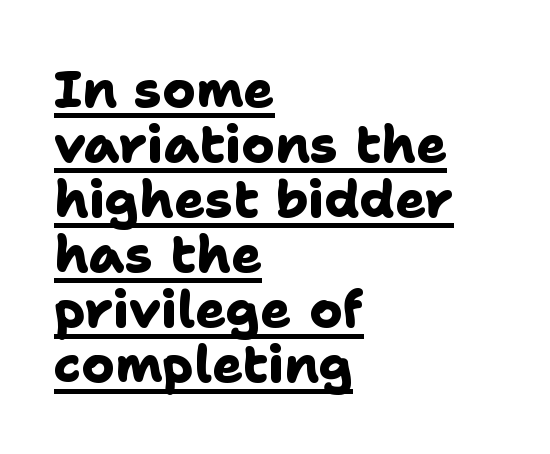
Q: Is the text bold? A: Yes.
Q: Is the typeface a serif or a sans-serif typeface? A: Sans-serif.
Q: Is the text underlined? A: Yes.
Q: How is the paragraph aligned? A: Left-aligned.
Q: Is the spacing between letters normal or unusually wide? A: Normal.
Q: Is the spacing between lines tight, normal or loose? A: Tight.
Q: Width (condensed, normal, or wide)? A: Normal.
Q: Stroke contrast? A: Low.
Q: x-height? A: Medium.
Q: Monospaced? A: No.
